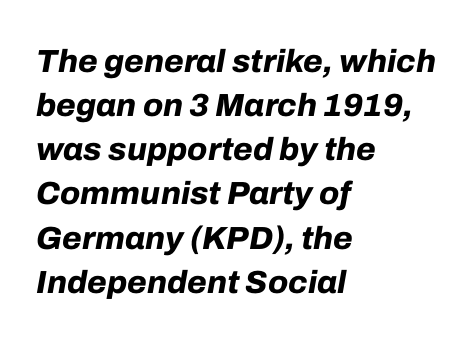
Q: Is the text bold? A: Yes.
Q: Is the text italic (slanted)? A: Yes, it leans right by about 10 degrees.
Q: Is the text underlined? A: No.
Q: How is the paragraph aligned? A: Left-aligned.
Q: Is the spacing between letters normal or unusually wide? A: Normal.
Q: Is the spacing between lines tight, normal or loose? A: Normal.
Q: Width (condensed, normal, or wide)? A: Normal.
Q: Stroke contrast? A: Low.
Q: x-height? A: Medium.
Q: Monospaced? A: No.
